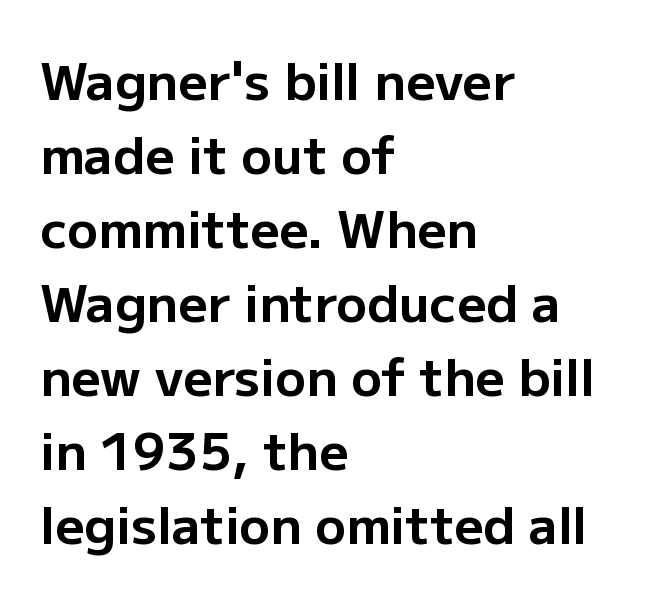
{"serif": "no", "italic": "no", "bold": "yes", "weight": "bold", "width": "normal", "stroke_contrast": "low", "x_height": "medium", "monospaced": "no", "underline": "no", "align": "left", "line_spacing": "normal", "line_spacing_ratio": 1.45, "letter_spacing": "normal", "letter_spacing_em": 0.0, "glyph_px": 51}
